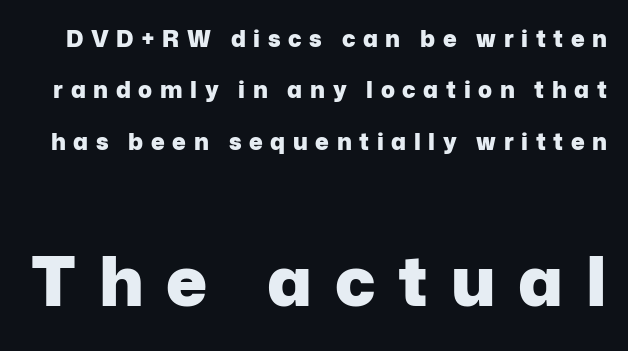
Q: Is the text bold? A: Yes.
Q: Is the text italic (slanted)? A: No, it is upright.
Q: Is the typeface a serif or a sans-serif typeface? A: Sans-serif.
Q: Is the text underlined? A: No.
Q: Is the spacing between letters normal or unusually wide? A: Unusually wide.
Q: Is the spacing between lines tight, normal or loose? A: Loose.
Q: Which block of text is set in a larger size, the first (top) or the second (bottom)? A: The second (bottom) one.
Q: Width (condensed, normal, or wide)? A: Normal.
Q: Stroke contrast? A: Low.
Q: x-height? A: Medium.
Q: Monospaced? A: No.
